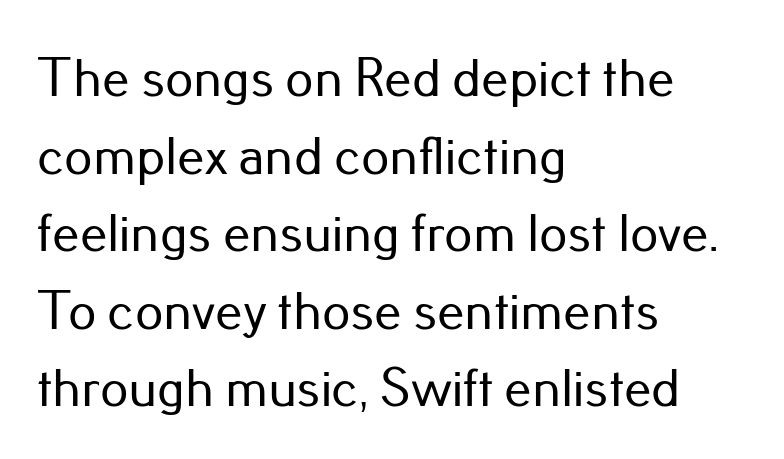
{"serif": "no", "italic": "no", "width": "normal", "stroke_contrast": "low", "x_height": "small", "monospaced": "no", "underline": "no", "align": "left", "line_spacing": "normal", "line_spacing_ratio": 1.41, "letter_spacing": "normal", "letter_spacing_em": 0.0, "glyph_px": 55}
